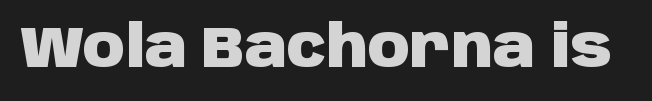
What weight is shown? A full bold with thick strokes. Nope, not italic — everything's standing straight. The tracking reads as untouched default to a designer's eye. The rendering uses natural spacing where letterforms have individual widths. The type family on display is of the sans-serif kind.
